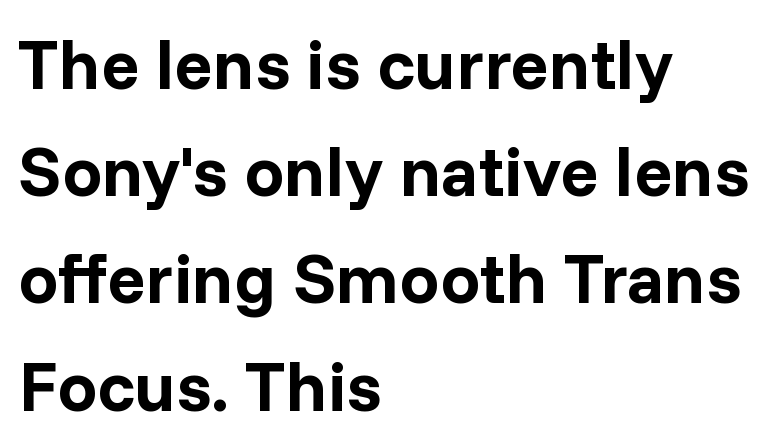
The image shows 71 px bold sans-serif type, upright; set left-aligned, normal line spacing (1.51x), normal letter spacing, not underlined; low stroke contrast and a medium x-height.
